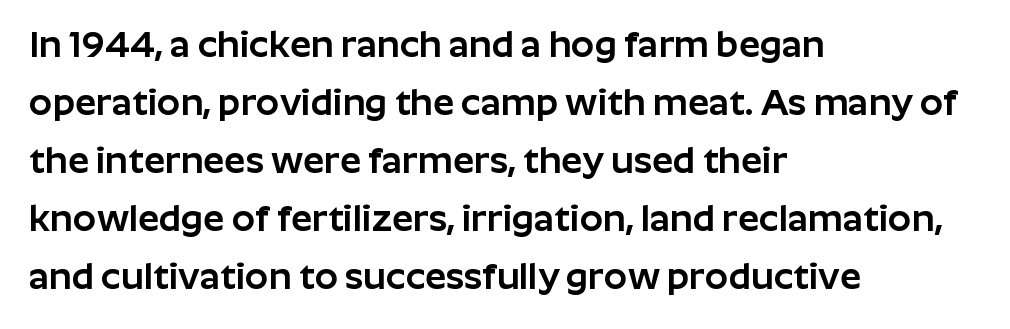
{"serif": "no", "italic": "no", "width": "normal", "stroke_contrast": "low", "x_height": "medium", "monospaced": "no", "underline": "no", "align": "left", "line_spacing": "normal", "line_spacing_ratio": 1.57, "letter_spacing": "normal", "letter_spacing_em": 0.0, "glyph_px": 37}
